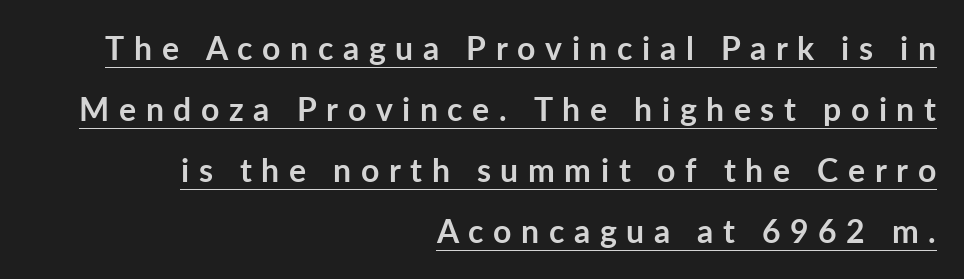
The image shows 32 px semibold sans-serif type, upright; set right-aligned, loose line spacing (1.91x), unusually wide letter spacing (+0.3 em), underlined; low stroke contrast and a medium x-height.
